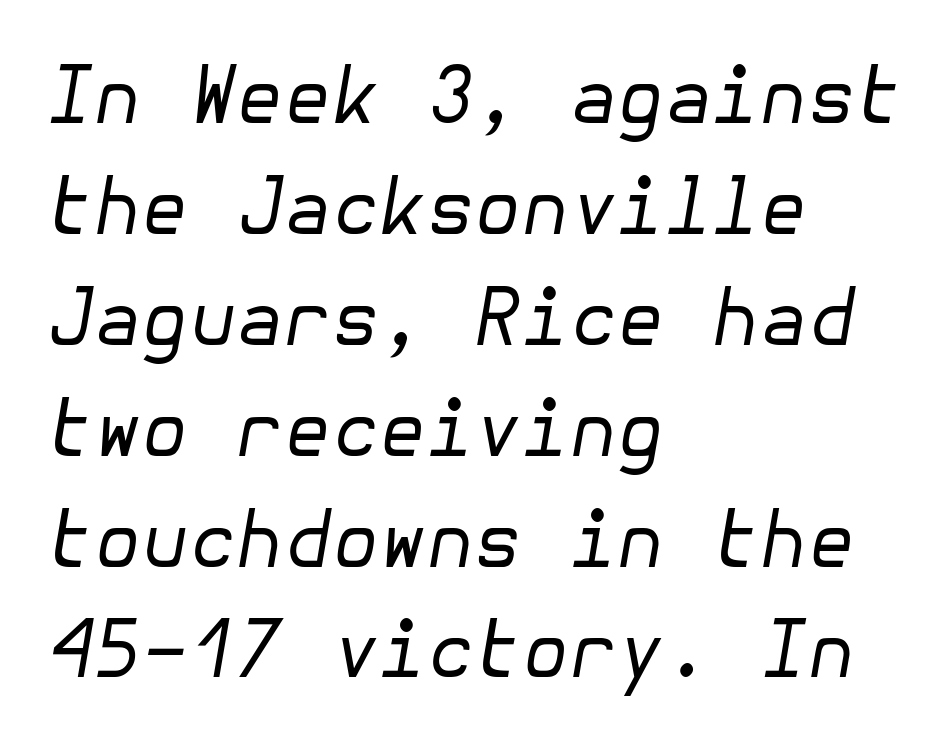
Q: Is the text bold? A: No.
Q: Is the text italic (slanted)? A: Yes, it leans right by about 10 degrees.
Q: Is the text underlined? A: No.
Q: How is the paragraph aligned? A: Left-aligned.
Q: Is the spacing between letters normal or unusually wide? A: Normal.
Q: Is the spacing between lines tight, normal or loose? A: Normal.
Q: Width (condensed, normal, or wide)? A: Normal.
Q: Stroke contrast? A: Low.
Q: x-height? A: Medium.
